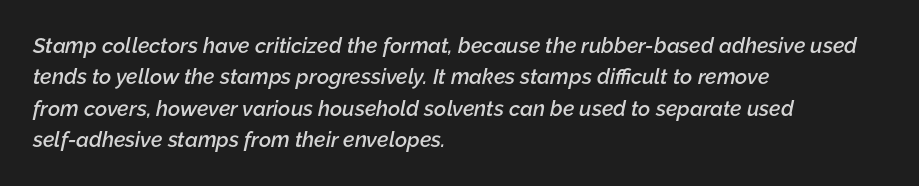
The image shows 21 px text type, italic (leaning right); set left-aligned, normal line spacing (1.5x), normal letter spacing, not underlined.
